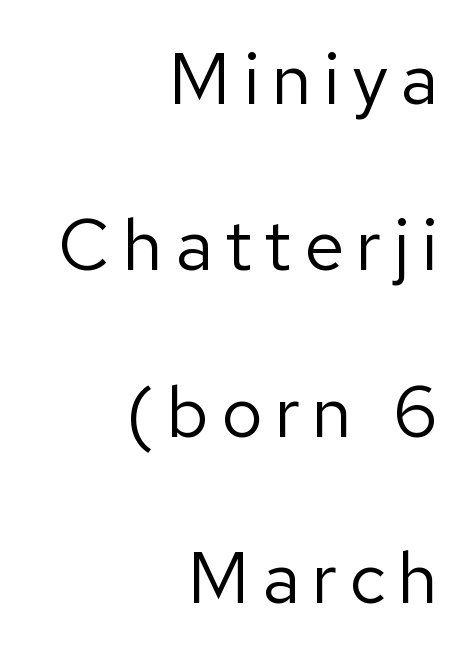
{"serif": "no", "italic": "no", "bold": "no", "weight": "regular", "width": "normal", "stroke_contrast": "low", "x_height": "medium", "monospaced": "no", "underline": "no", "align": "right", "line_spacing": "loose", "line_spacing_ratio": 2.31, "glyph_px": 72}
